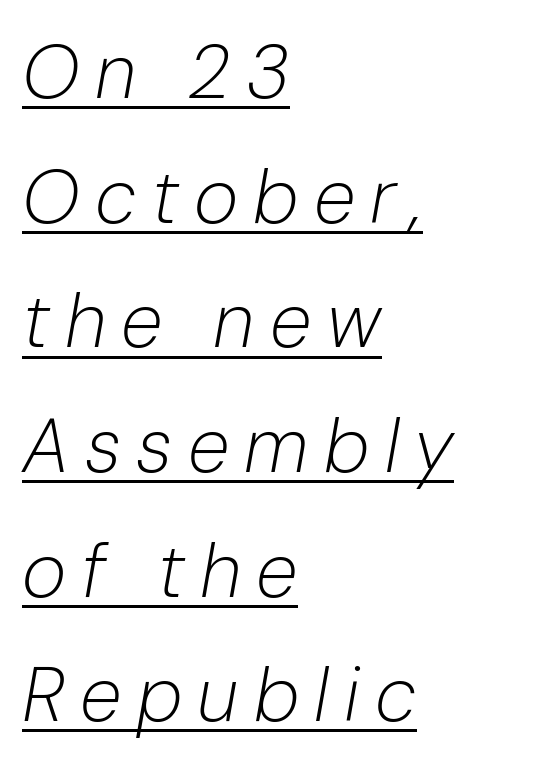
Q: Is the text bold? A: No.
Q: Is the text italic (slanted)? A: Yes, it leans right by about 10 degrees.
Q: Is the text underlined? A: Yes.
Q: How is the paragraph aligned? A: Left-aligned.
Q: Is the spacing between letters normal or unusually wide? A: Unusually wide.
Q: Is the spacing between lines tight, normal or loose? A: Normal.
Q: Width (condensed, normal, or wide)? A: Normal.
Q: Stroke contrast? A: Low.
Q: x-height? A: Medium.
Q: Monospaced? A: No.
